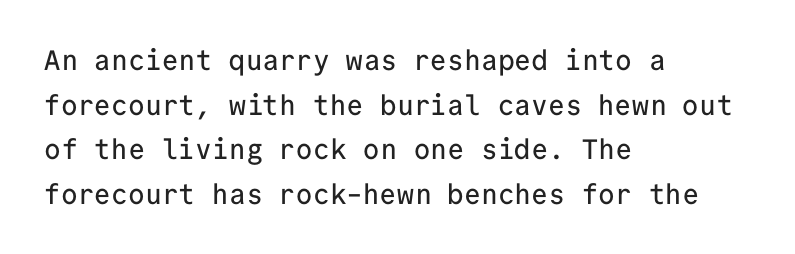
The image shows 28 px sans-serif type, upright, monospaced; set left-aligned, normal line spacing (1.59x), normal letter spacing, not underlined; low stroke contrast and a medium x-height.
